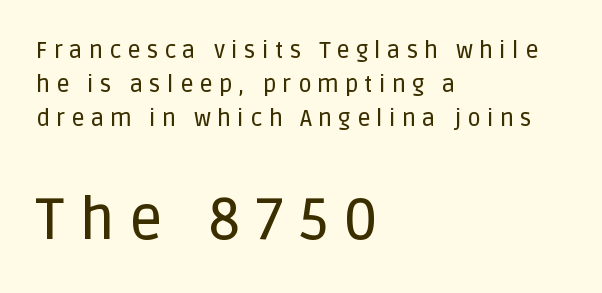
The image shows 58 px sans-serif type, upright; set left-aligned, normal line spacing (1.48x), unusually wide letter spacing (+0.27 em), not underlined; the second (bottom) block is 2.52x larger; low stroke contrast and a large x-height.
